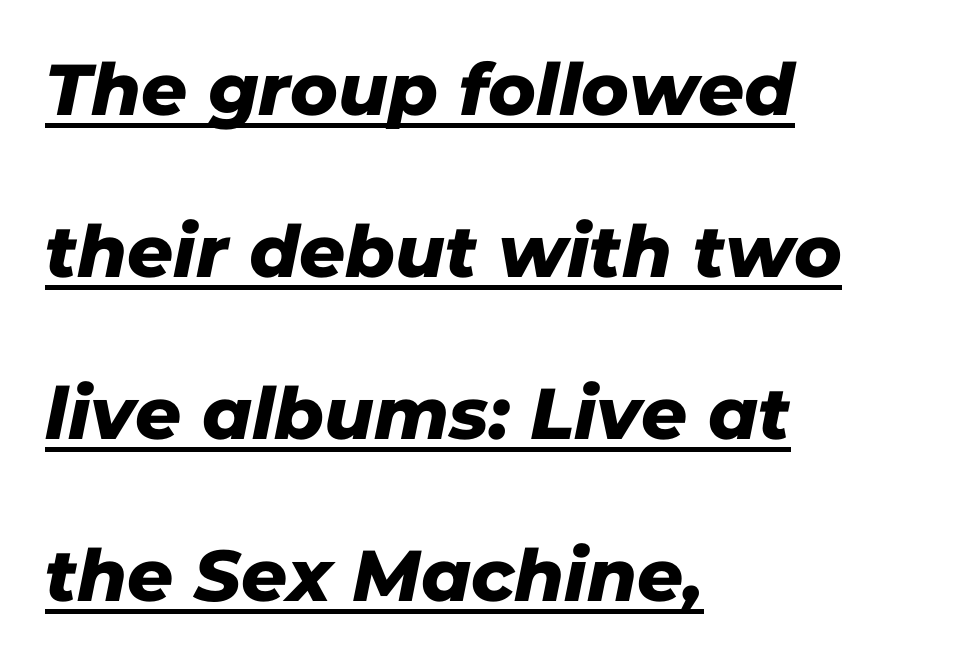
Q: Is the typeface a serif or a sans-serif typeface? A: Sans-serif.
Q: Is the text underlined? A: Yes.
Q: How is the paragraph aligned? A: Left-aligned.
Q: Is the spacing between letters normal or unusually wide? A: Normal.
Q: Is the spacing between lines tight, normal or loose? A: Loose.
Q: Width (condensed, normal, or wide)? A: Normal.
Q: Stroke contrast? A: Low.
Q: x-height? A: Medium.
Q: Monospaced? A: No.
